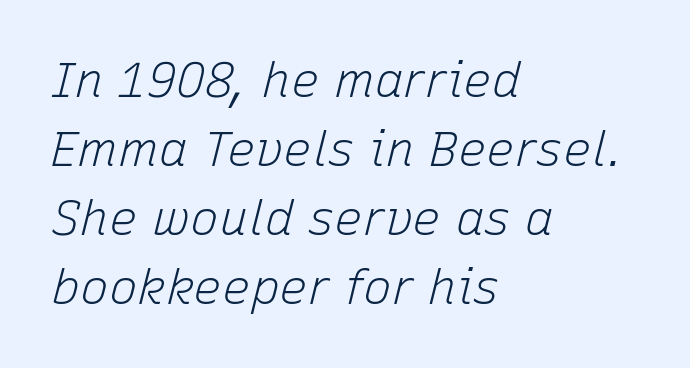
{"italic": "yes", "lean": "right", "slant_degrees": 15, "bold": "no", "weight": "light", "width": "normal", "stroke_contrast": "low", "x_height": "medium", "monospaced": "no", "underline": "no", "align": "left", "line_spacing": "normal", "line_spacing_ratio": 1.44, "letter_spacing": "normal", "letter_spacing_em": 0.0, "glyph_px": 48}
